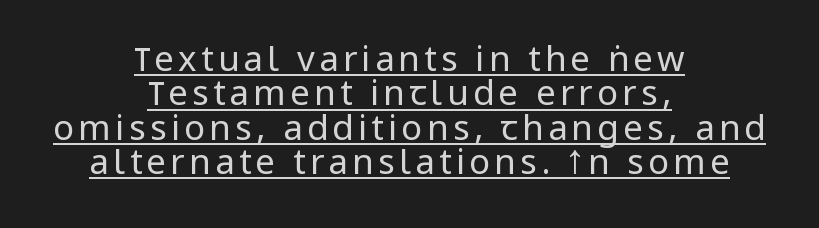
The image shows 35 px regular-weight sans-serif type, upright; set centered, tight line spacing (0.98x), underlined; low stroke contrast and a medium x-height.
